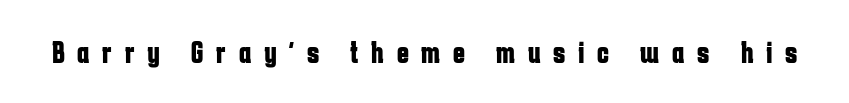
Q: Is the text bold? A: Yes.
Q: Is the text italic (slanted)? A: No, it is upright.
Q: Is the typeface a serif or a sans-serif typeface? A: Sans-serif.
Q: Is the text underlined? A: No.
Q: Is the spacing between letters normal or unusually wide? A: Unusually wide.
Q: Width (condensed, normal, or wide)? A: Condensed.
Q: Stroke contrast? A: Low.
Q: x-height? A: Medium.
Q: Monospaced? A: No.
